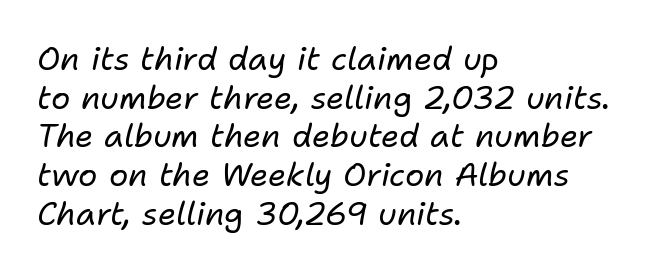
{"italic": "yes", "lean": "right", "slant_degrees": 11, "bold": "no", "weight": "regular", "width": "normal", "stroke_contrast": "low", "x_height": "medium", "monospaced": "no", "underline": "no", "align": "left", "line_spacing_ratio": 1.21, "letter_spacing": "normal", "letter_spacing_em": 0.0, "glyph_px": 32}
